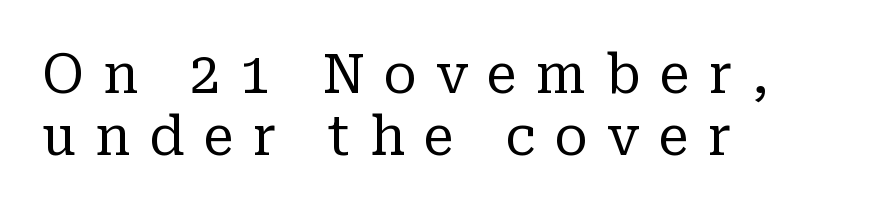
The image shows 54 px regular-weight serif type, upright; set left-aligned, tight line spacing (1.14x), unusually wide letter spacing (+0.36 em), not underlined; low stroke contrast and a medium x-height.
